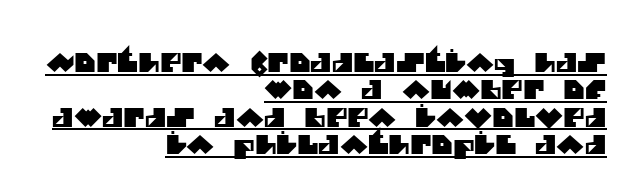
Q: Is the text underlined? A: Yes.
Q: How is the paragraph aligned? A: Right-aligned.
Q: Is the spacing between letters normal or unusually wide? A: Normal.
Q: Is the spacing between lines tight, normal or loose? A: Tight.
